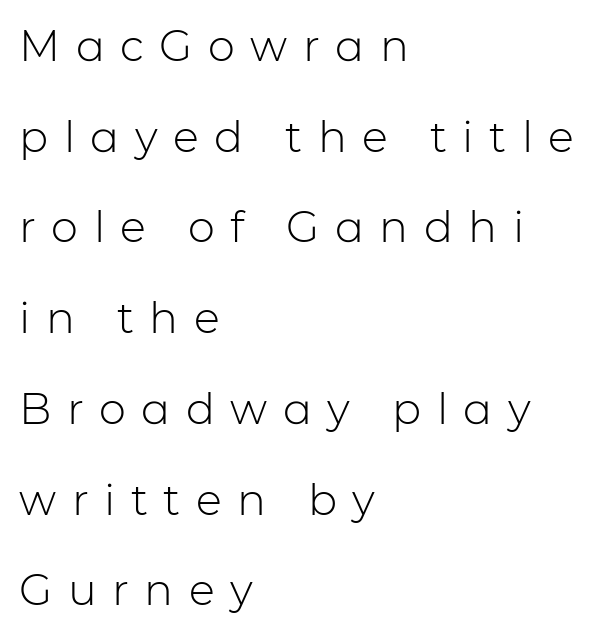
Display-style spreading of the glyphs; the letterfit is very open. Each new line begins a long way beneath the previous one. When letters stand straight like this, we call the style roman or upright. These lines are set flush left with a ragged right edge.
